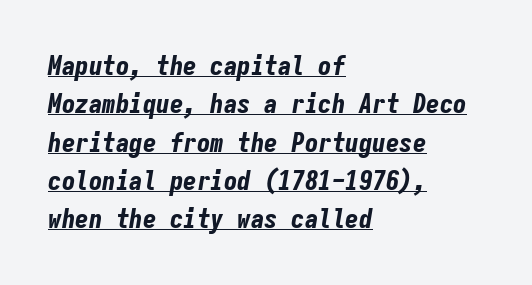
The image shows 27 px bold type, italic (leaning right); set left-aligned, normal line spacing (1.42x), normal letter spacing, underlined.
